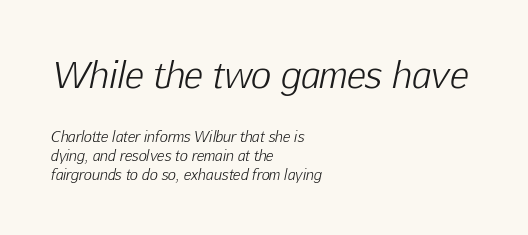
Q: Is the text bold? A: No.
Q: Is the text italic (slanted)? A: Yes, it leans right by about 12 degrees.
Q: Is the text underlined? A: No.
Q: How is the paragraph aligned? A: Left-aligned.
Q: Is the spacing between letters normal or unusually wide? A: Normal.
Q: Is the spacing between lines tight, normal or loose? A: Normal.
Q: Which block of text is set in a larger size, the first (top) or the second (bottom)? A: The first (top) one.
Q: Width (condensed, normal, or wide)? A: Normal.
Q: Stroke contrast? A: Low.
Q: x-height? A: Medium.
Q: Monospaced? A: No.
